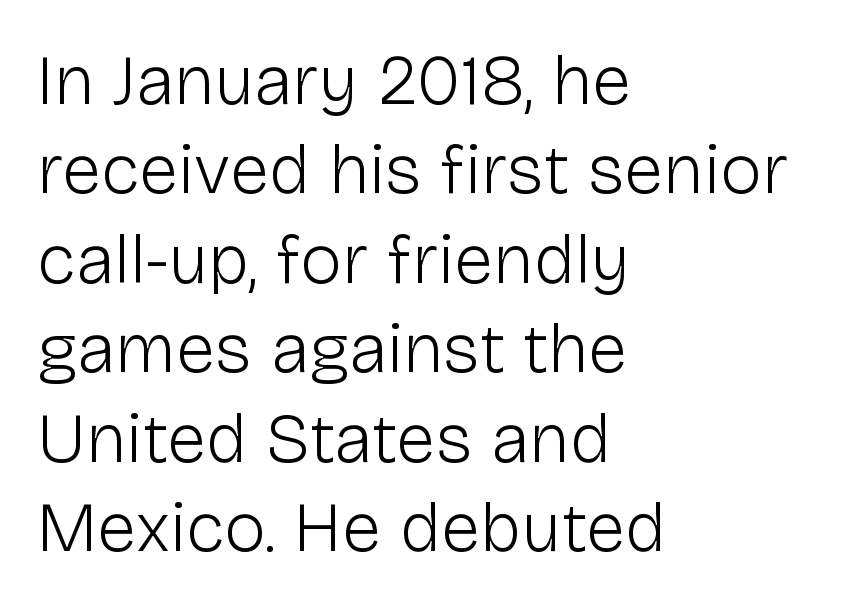
Q: Is the text bold? A: No.
Q: Is the text italic (slanted)? A: No, it is upright.
Q: Is the typeface a serif or a sans-serif typeface? A: Sans-serif.
Q: Is the text underlined? A: No.
Q: How is the paragraph aligned? A: Left-aligned.
Q: Is the spacing between letters normal or unusually wide? A: Normal.
Q: Is the spacing between lines tight, normal or loose? A: Normal.
Q: Width (condensed, normal, or wide)? A: Normal.
Q: Stroke contrast? A: Low.
Q: x-height? A: Medium.
Q: Monospaced? A: No.
